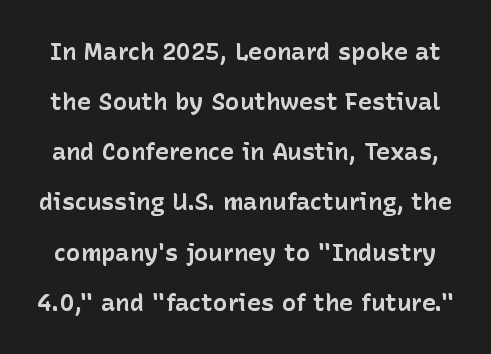
The image shows 24 px bold type, upright; set loose line spacing (2.09x), normal letter spacing, not underlined.
